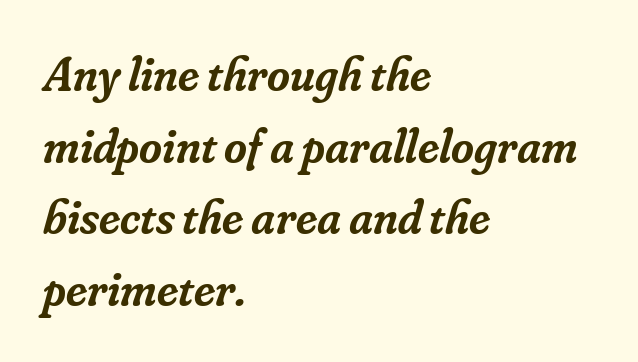
{"serif": "yes", "italic": "yes", "lean": "right", "slant_degrees": 16, "bold": "semi", "weight": "semibold", "width": "normal", "stroke_contrast": "low", "x_height": "small", "monospaced": "no", "underline": "no", "align": "left", "line_spacing": "normal", "line_spacing_ratio": 1.46, "letter_spacing": "normal", "letter_spacing_em": 0.0, "glyph_px": 49}
